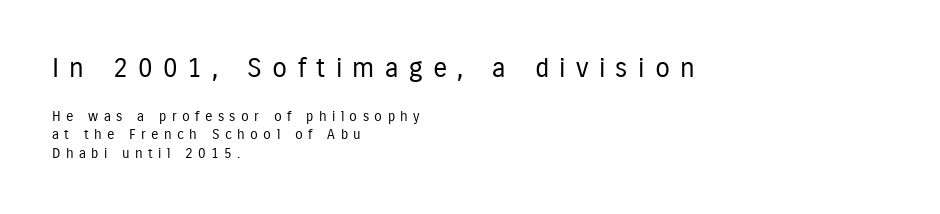
Q: Is the text bold? A: No.
Q: Is the text italic (slanted)? A: No, it is upright.
Q: Is the text underlined? A: No.
Q: How is the paragraph aligned? A: Left-aligned.
Q: Is the spacing between letters normal or unusually wide? A: Unusually wide.
Q: Is the spacing between lines tight, normal or loose? A: Normal.
Q: Which block of text is set in a larger size, the first (top) or the second (bottom)? A: The first (top) one.
